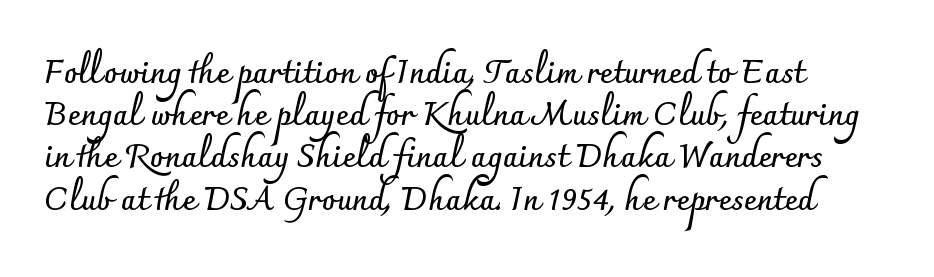
The horizontal fit of the characters is conventional and even. Compared with a centered layout, this one pins lines to the left instead. The gap between lines stays unmarked. Plenty of ink on the page — the face is bold. Does the leading feel generous? No, just average. These lines are rendered in a variable-pitch font.
